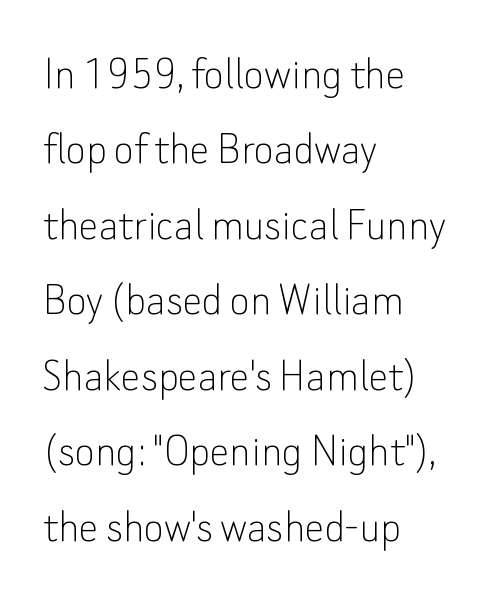
The image shows 49 px thin sans-serif type, upright; set left-aligned, normal line spacing (1.54x), normal letter spacing, not underlined; low stroke contrast and a small x-height.
